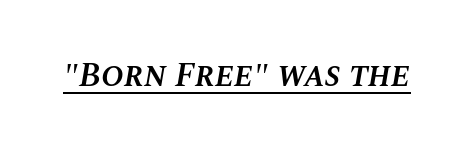
Q: Is the text bold? A: Semi-bold.
Q: Is the text italic (slanted)? A: Yes, it leans right by about 10 degrees.
Q: Is the text underlined? A: Yes.
Q: Is the spacing between letters normal or unusually wide? A: Normal.
Q: Width (condensed, normal, or wide)? A: Normal.
Q: Stroke contrast? A: Medium.
Q: x-height? A: Large.
Q: Monospaced? A: No.
